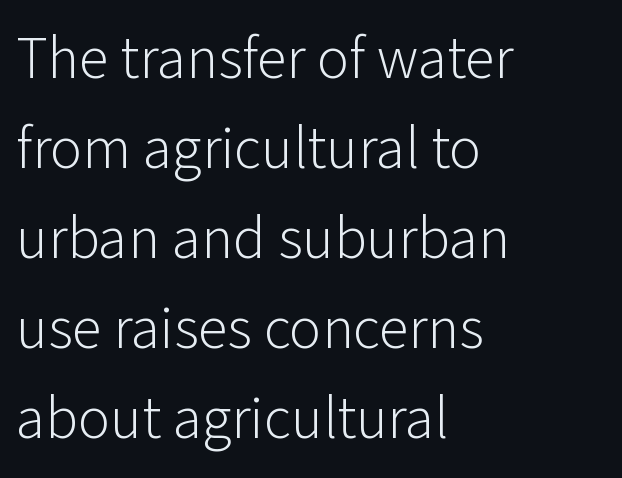
{"serif": "no", "italic": "no", "bold": "no", "weight": "light", "width": "normal", "stroke_contrast": "low", "x_height": "medium", "monospaced": "no", "underline": "no", "align": "left", "line_spacing": "normal", "line_spacing_ratio": 1.5, "letter_spacing": "normal", "letter_spacing_em": 0.0, "glyph_px": 60}
